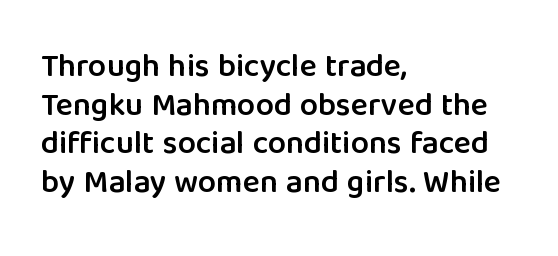
Are there feet on the stems? There aren't — it's a sans. A typesetter would call this proportional, since set widths differ per character. When letters stand straight like this, we call the style roman or upright. Here the glyphs are tracked normally, forming tight word shapes. Slightly chunky letters — semibold, I'd say, not full bold. Compared with a centered layout, this one pins lines to the left instead.
